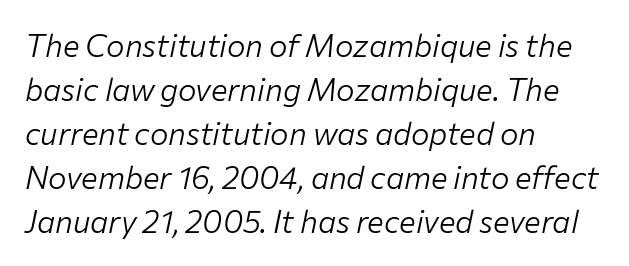
{"italic": "yes", "lean": "right", "slant_degrees": 12, "bold": "no", "weight": "light", "width": "normal", "stroke_contrast": "low", "x_height": "medium", "monospaced": "no", "underline": "no", "align": "left", "line_spacing": "normal", "line_spacing_ratio": 1.42, "letter_spacing": "normal", "letter_spacing_em": 0.0, "glyph_px": 31}
